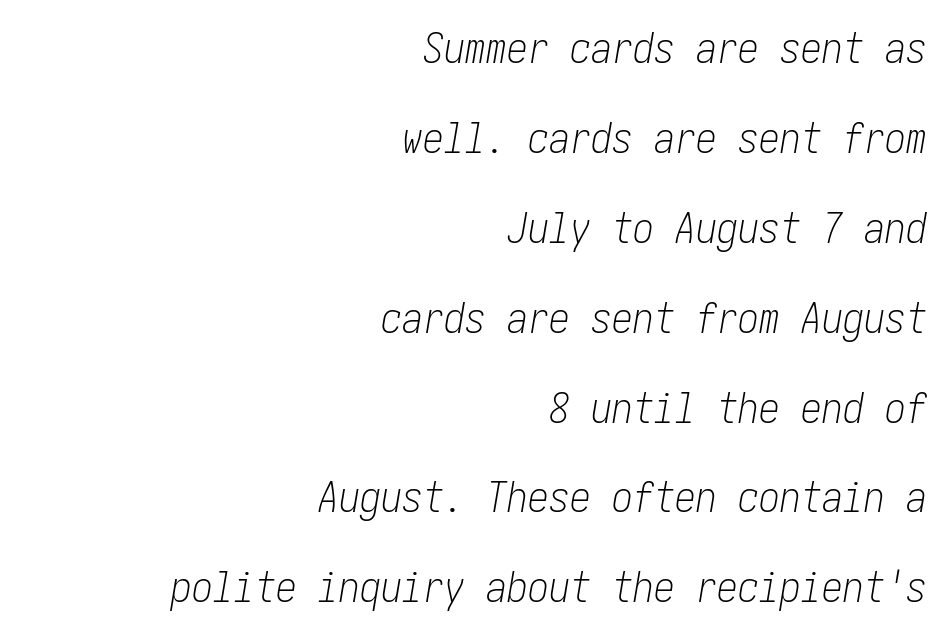
Q: Is the text bold? A: No.
Q: Is the text italic (slanted)? A: Yes, it leans right by about 10 degrees.
Q: Is the text underlined? A: No.
Q: How is the paragraph aligned? A: Right-aligned.
Q: Is the spacing between letters normal or unusually wide? A: Normal.
Q: Is the spacing between lines tight, normal or loose? A: Loose.
Q: Width (condensed, normal, or wide)? A: Condensed.
Q: Stroke contrast? A: Low.
Q: x-height? A: Medium.
